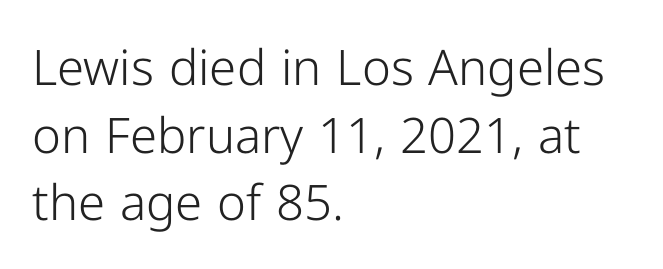
{"serif": "no", "italic": "no", "bold": "no", "weight": "light", "width": "normal", "stroke_contrast": "low", "x_height": "medium", "monospaced": "no", "underline": "no", "align": "left", "line_spacing": "normal", "line_spacing_ratio": 1.38, "letter_spacing": "normal", "letter_spacing_em": 0.0, "glyph_px": 49}
